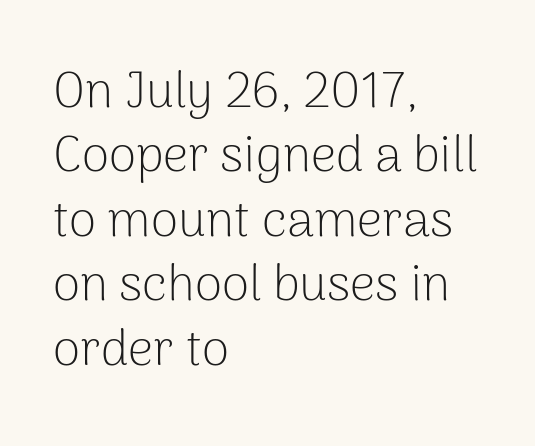
Stroke mass is kept to a normal reading level or below. Spacing between characters is what you'd get straight out of the box. A typesetter would label this face a sans. Horizontally, the lines are justified to the leading edge only.
